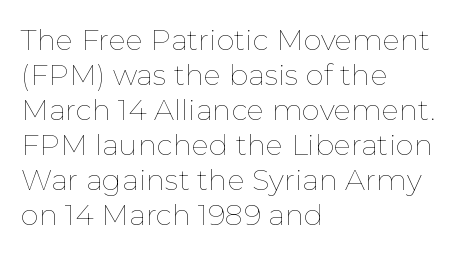
{"italic": "no", "bold": "no", "weight": "thin", "width": "normal", "stroke_contrast": "low", "x_height": "medium", "monospaced": "no", "underline": "no", "align": "left", "line_spacing_ratio": 1.21, "letter_spacing": "normal", "letter_spacing_em": 0.0, "glyph_px": 29}
